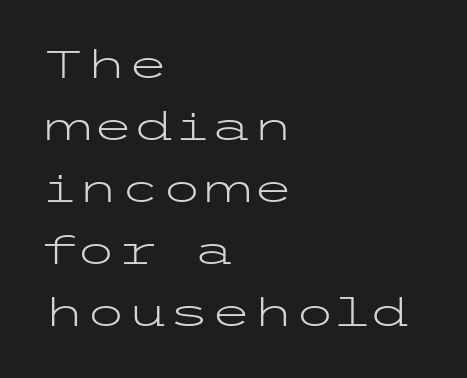
Q: Is the text bold? A: No.
Q: Is the text italic (slanted)? A: No, it is upright.
Q: Is the typeface a serif or a sans-serif typeface? A: Sans-serif.
Q: Is the text underlined? A: No.
Q: How is the paragraph aligned? A: Left-aligned.
Q: Is the spacing between letters normal or unusually wide? A: Normal.
Q: Is the spacing between lines tight, normal or loose? A: Normal.
Q: Width (condensed, normal, or wide)? A: Wide.
Q: Stroke contrast? A: Low.
Q: x-height? A: Medium.
